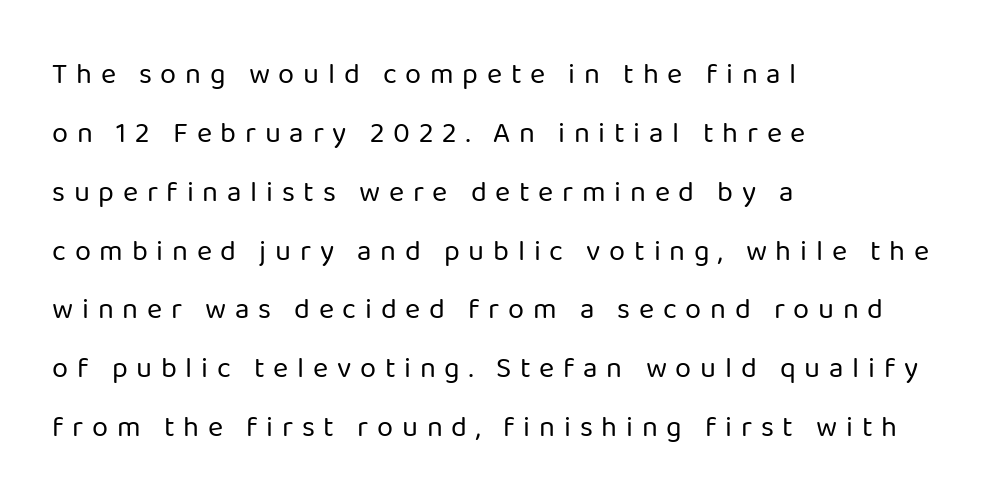
The setting favours the left margin, as ordinary paragraphs usually do. Beneath every word, the page is bare. Type style note: lacks serifs. Loosely led — the rows are spread out.
